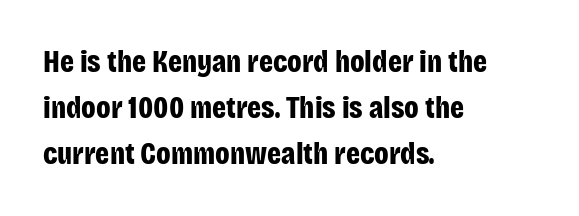
The image shows 31 px bold, condensed sans-serif type, upright; set left-aligned, normal line spacing (1.48x), normal letter spacing, not underlined; low stroke contrast and a large x-height.
